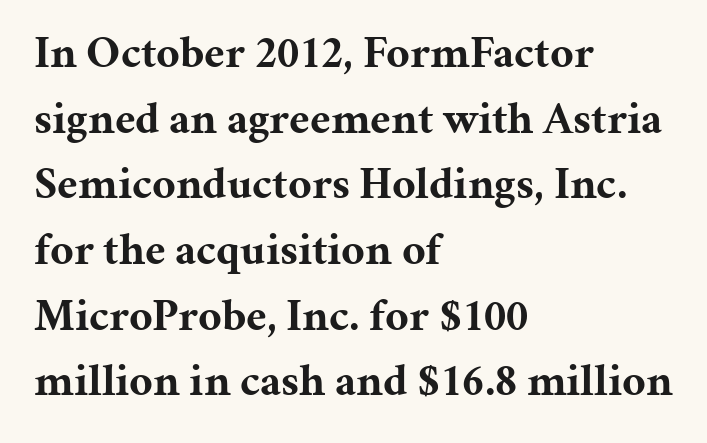
{"serif": "yes", "italic": "no", "bold": "yes", "weight": "bold", "width": "normal", "stroke_contrast": "medium", "x_height": "medium", "monospaced": "no", "underline": "no", "align": "left", "line_spacing": "normal", "line_spacing_ratio": 1.46, "letter_spacing": "normal", "letter_spacing_em": 0.0, "glyph_px": 45}
